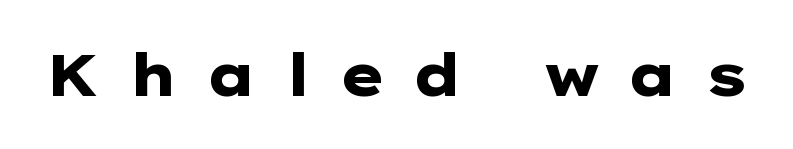
{"serif": "no", "italic": "no", "bold": "yes", "weight": "heavy", "width": "wide", "stroke_contrast": "low", "x_height": "medium", "monospaced": "no", "underline": "no", "letter_spacing": "wide", "letter_spacing_em": 0.45, "glyph_px": 58}
